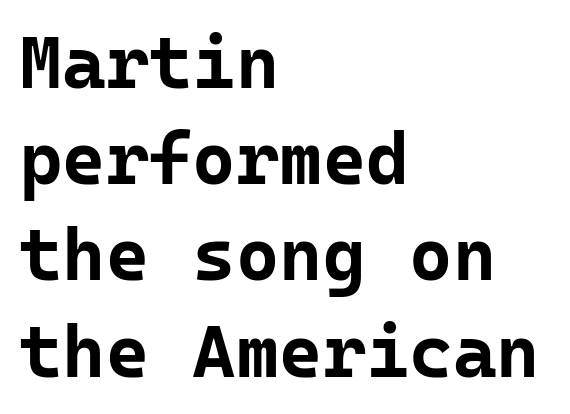
Q: Is the text bold? A: Yes.
Q: Is the text italic (slanted)? A: No, it is upright.
Q: Is the typeface a serif or a sans-serif typeface? A: Sans-serif.
Q: Is the text underlined? A: No.
Q: How is the paragraph aligned? A: Left-aligned.
Q: Is the spacing between letters normal or unusually wide? A: Normal.
Q: Is the spacing between lines tight, normal or loose? A: Normal.
Q: Width (condensed, normal, or wide)? A: Normal.
Q: Stroke contrast? A: Low.
Q: x-height? A: Medium.
Q: Monospaced? A: Yes.
